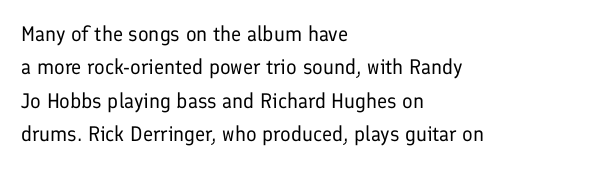
How would I describe the line gaps? Plain and ordinary. Weight: in the light-to-regular range. The type is set solid horizontally, with unmodified tracking. The lines are quadded left.
